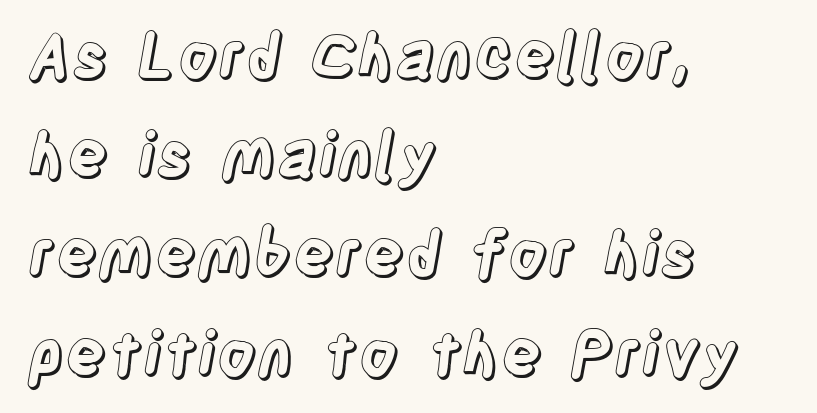
Honestly, the letter spacing is just normal — you wouldn't notice it. Unmarked baselines from the first word to the last. Successive baselines arrive at the customary interval. Looks like regular typesetting: each glyph gets only the width it needs. Layout note: lines flush left.
